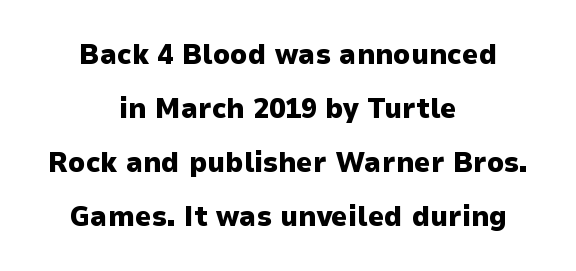
The image shows 29 px heavy sans-serif type, upright; set centered, line spacing 1.86x, normal letter spacing, not underlined; low stroke contrast and a medium x-height.
